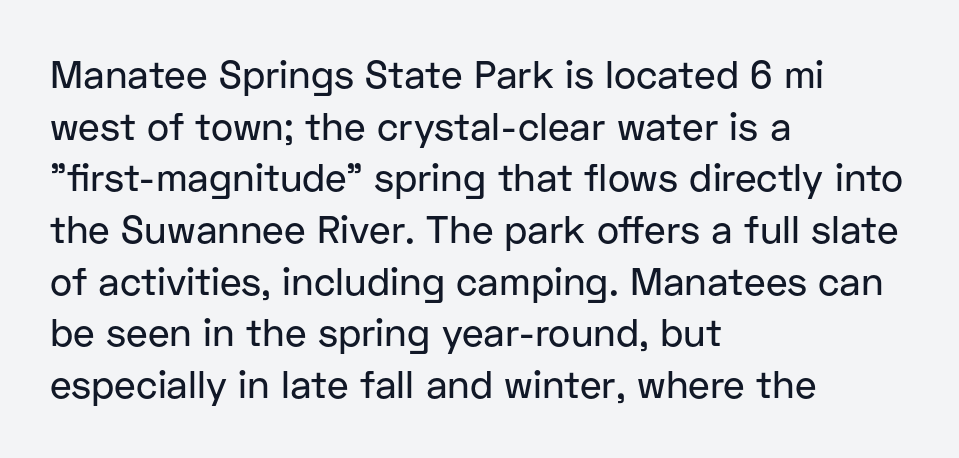
One-word summary of the alignment: left. Tracking value appears to be zero — textbook default spacing. Regular leading. In terms of posture, this sample is upright.
